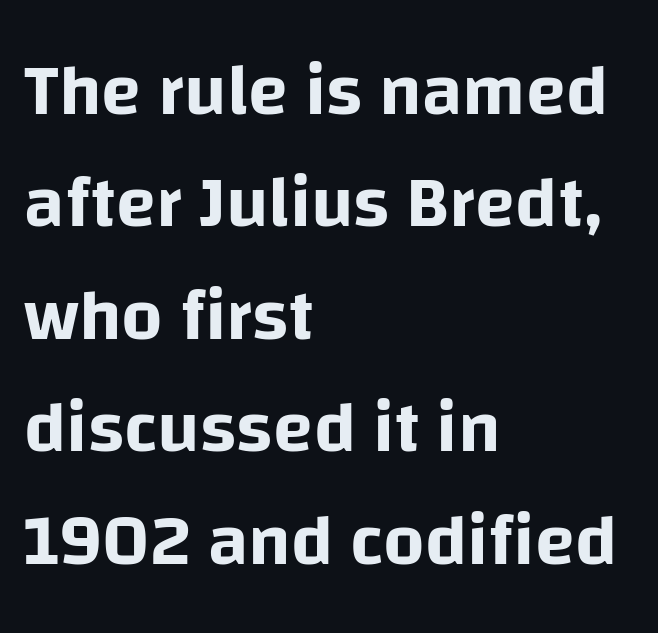
{"serif": "no", "italic": "no", "width": "normal", "stroke_contrast": "low", "x_height": "large", "monospaced": "no", "underline": "no", "align": "left", "line_spacing": "normal", "line_spacing_ratio": 1.54, "letter_spacing": "normal", "letter_spacing_em": 0.0, "glyph_px": 73}
